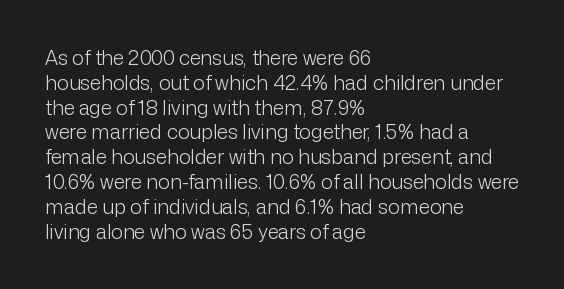
Q: Is the text bold? A: No.
Q: Is the text italic (slanted)? A: No, it is upright.
Q: Is the text underlined? A: No.
Q: How is the paragraph aligned? A: Left-aligned.
Q: Is the spacing between letters normal or unusually wide? A: Normal.
